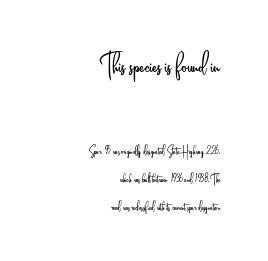
The image shows 34 px light, condensed sans-serif type; set right-aligned, loose line spacing (2.01x), normal letter spacing, not underlined; the first (top) block is 2.43x larger; low stroke contrast and a small x-height.
